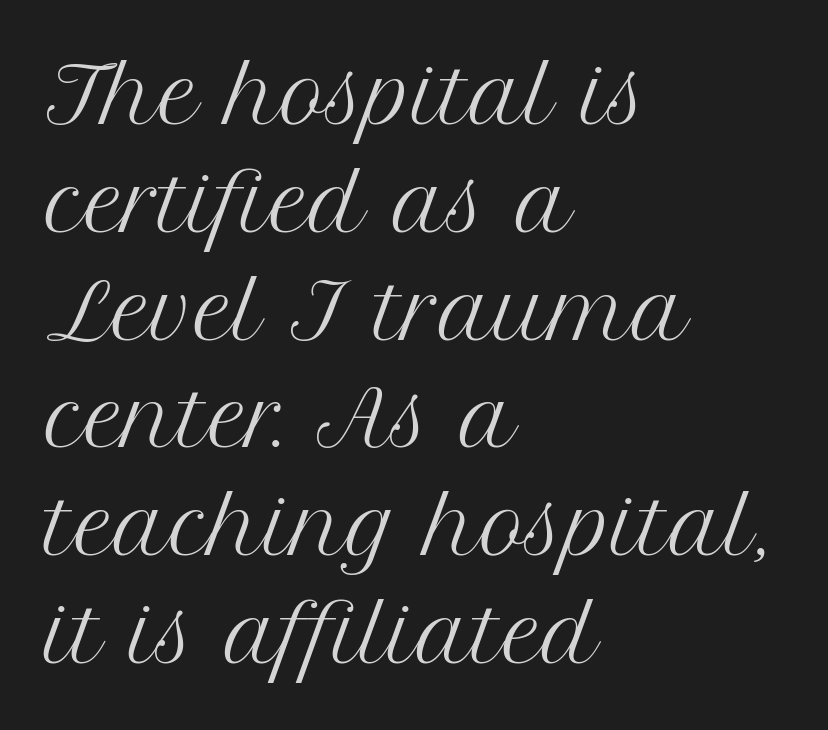
Q: Is the text bold? A: No.
Q: Is the text italic (slanted)? A: Yes.
Q: Is the text underlined? A: No.
Q: How is the paragraph aligned? A: Left-aligned.
Q: Is the spacing between letters normal or unusually wide? A: Normal.
Q: Is the spacing between lines tight, normal or loose? A: Normal.
Q: Width (condensed, normal, or wide)? A: Normal.
Q: Stroke contrast? A: Medium.
Q: x-height? A: Medium.
Q: Monospaced? A: No.
